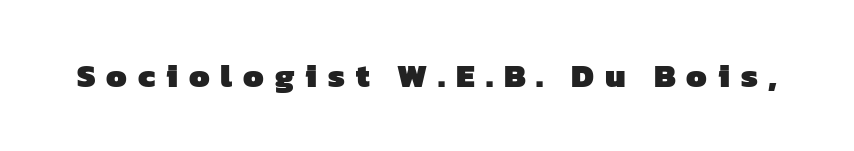
To sum up the face: it is a sans, with no serifs. These words are printed bold, with thick strokes throughout. Each row of text sits above clean, open space. Is this a fixed-width face? No — the glyphs have proportional, varying widths.
